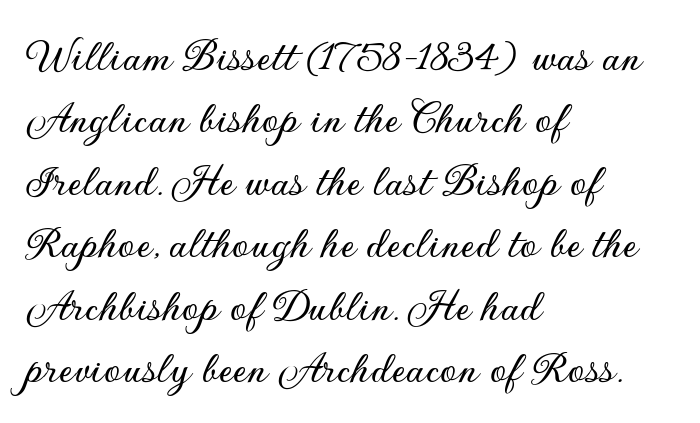
The image shows 48 px sans-serif type; set left-aligned, normal line spacing (1.3x), normal letter spacing, not underlined; low stroke contrast and a small x-height.
